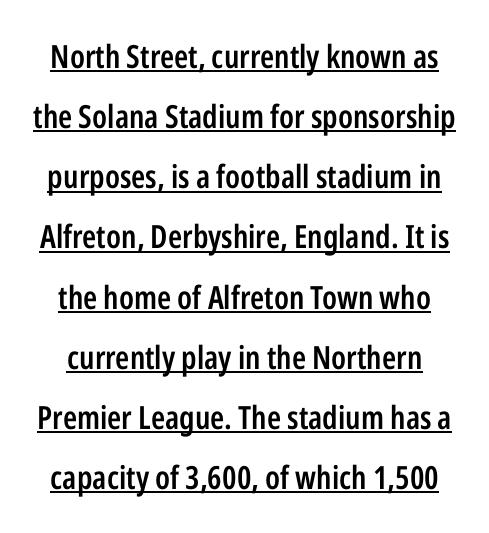
Q: Is the text bold? A: Semi-bold.
Q: Is the text italic (slanted)? A: No, it is upright.
Q: Is the typeface a serif or a sans-serif typeface? A: Sans-serif.
Q: Is the text underlined? A: Yes.
Q: Is the spacing between letters normal or unusually wide? A: Normal.
Q: Width (condensed, normal, or wide)? A: Condensed.
Q: Stroke contrast? A: Low.
Q: x-height? A: Medium.
Q: Monospaced? A: No.
